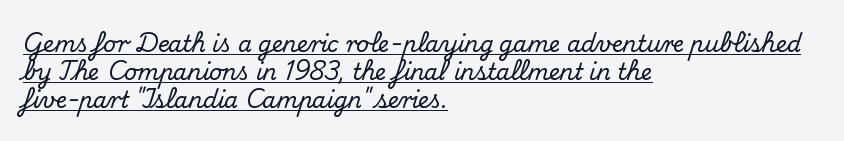
{"underline": "yes", "align": "left", "line_spacing": "normal", "line_spacing_ratio": 1.28, "letter_spacing": "normal", "letter_spacing_em": 0.0, "glyph_px": 22}
